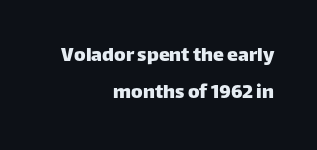
The image shows 22 px text type, upright; set right-aligned, normal line spacing (1.66x), normal letter spacing, not underlined.
